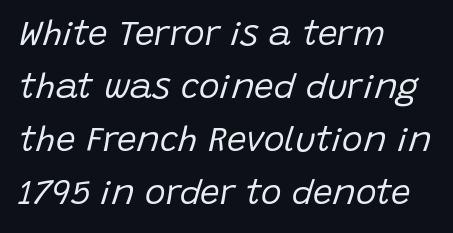
{"italic": "yes", "lean": "right", "slant_degrees": 15, "bold": "no", "weight": "regular", "width": "normal", "stroke_contrast": "low", "x_height": "large", "monospaced": "no", "underline": "no", "align": "left", "line_spacing": "normal", "line_spacing_ratio": 1.51, "letter_spacing": "normal", "letter_spacing_em": 0.0, "glyph_px": 35}
